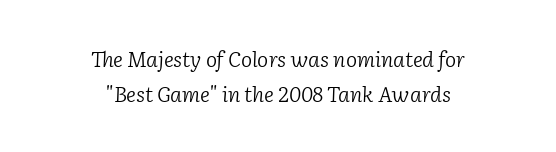
Q: Is the text bold? A: No.
Q: Is the text italic (slanted)? A: Yes, it leans right by about 2 degrees.
Q: Is the text underlined? A: No.
Q: How is the paragraph aligned? A: Centered.
Q: Is the spacing between letters normal or unusually wide? A: Normal.
Q: Is the spacing between lines tight, normal or loose? A: Normal.
